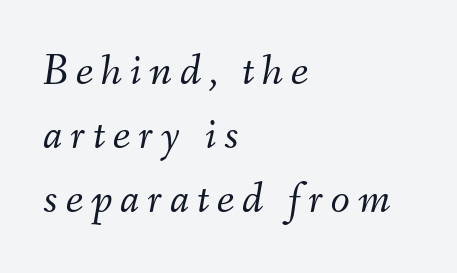
Q: Is the text bold? A: No.
Q: Is the text italic (slanted)? A: Yes, it leans right by about 9 degrees.
Q: Is the text underlined? A: No.
Q: How is the paragraph aligned? A: Left-aligned.
Q: Is the spacing between lines tight, normal or loose? A: Normal.
Q: Width (condensed, normal, or wide)? A: Normal.
Q: Stroke contrast? A: Medium.
Q: x-height? A: Small.
Q: Monospaced? A: No.
